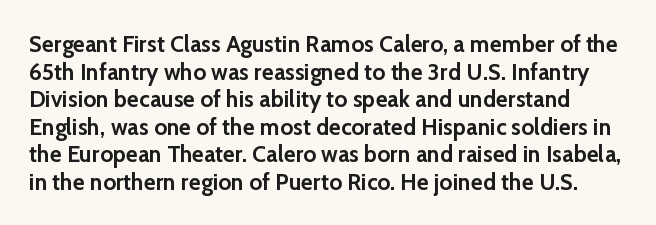
The image shows 23 px bold type, upright; set line spacing 1.2x, normal letter spacing, not underlined.
